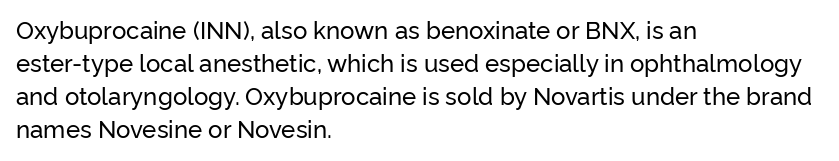
Q: Is the text italic (slanted)? A: No, it is upright.
Q: Is the text underlined? A: No.
Q: How is the paragraph aligned? A: Left-aligned.
Q: Is the spacing between letters normal or unusually wide? A: Normal.
Q: Is the spacing between lines tight, normal or loose? A: Normal.
